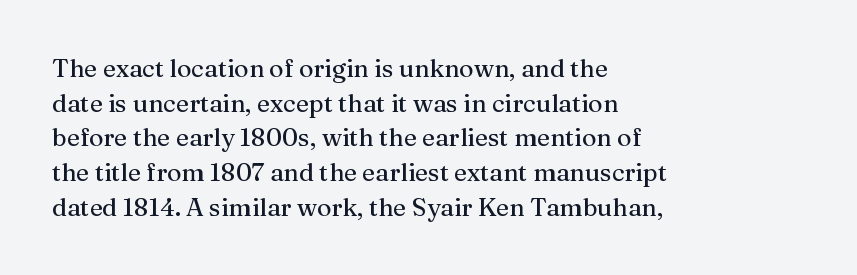
Q: Is the text italic (slanted)? A: No, it is upright.
Q: Is the text underlined? A: No.
Q: How is the paragraph aligned? A: Left-aligned.
Q: Is the spacing between letters normal or unusually wide? A: Normal.
Q: Is the spacing between lines tight, normal or loose? A: Normal.
